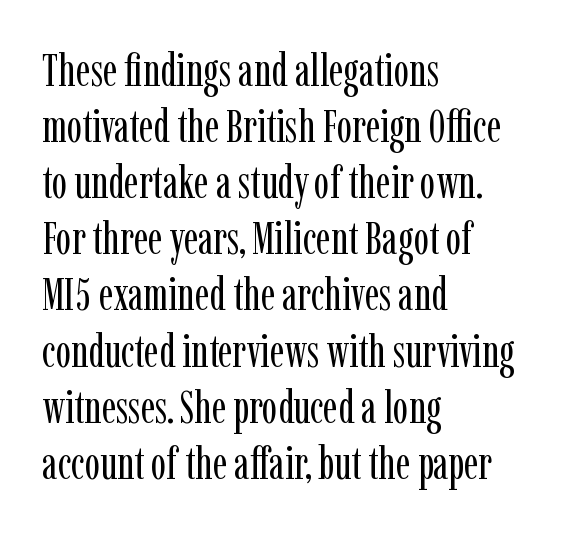
{"serif": "yes", "italic": "no", "bold": "no", "weight": "regular", "width": "condensed", "stroke_contrast": "low", "x_height": "medium", "monospaced": "no", "underline": "no", "align": "left", "line_spacing_ratio": 1.22, "letter_spacing": "normal", "letter_spacing_em": 0.0, "glyph_px": 46}
